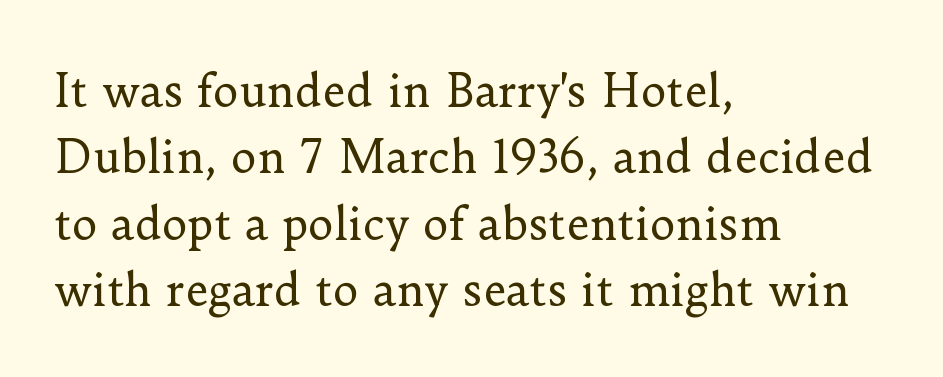
Q: Is the text bold? A: No.
Q: Is the text italic (slanted)? A: No, it is upright.
Q: Is the typeface a serif or a sans-serif typeface? A: Serif.
Q: Is the text underlined? A: No.
Q: How is the paragraph aligned? A: Left-aligned.
Q: Is the spacing between letters normal or unusually wide? A: Normal.
Q: Is the spacing between lines tight, normal or loose? A: Normal.
Q: Width (condensed, normal, or wide)? A: Normal.
Q: Stroke contrast? A: Low.
Q: x-height? A: Small.
Q: Monospaced? A: No.
